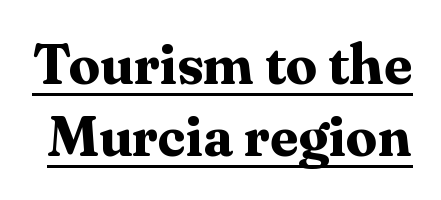
Q: Is the text bold? A: Yes.
Q: Is the text italic (slanted)? A: No, it is upright.
Q: Is the typeface a serif or a sans-serif typeface? A: Serif.
Q: Is the text underlined? A: Yes.
Q: Is the spacing between letters normal or unusually wide? A: Normal.
Q: Is the spacing between lines tight, normal or loose? A: Normal.
Q: Width (condensed, normal, or wide)? A: Normal.
Q: Stroke contrast? A: Medium.
Q: x-height? A: Medium.
Q: Monospaced? A: No.
